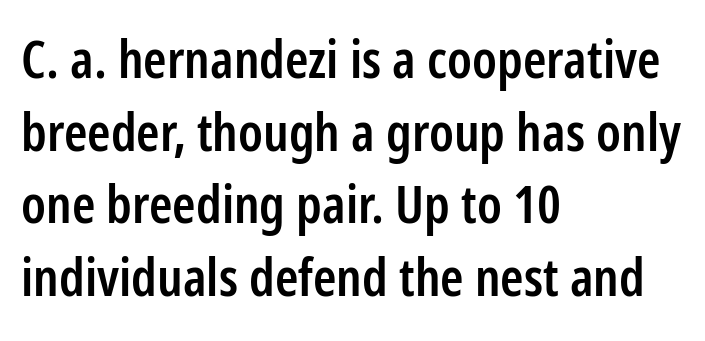
{"serif": "no", "italic": "no", "bold": "semi", "weight": "semibold", "width": "condensed", "stroke_contrast": "low", "x_height": "medium", "monospaced": "no", "underline": "no", "align": "left", "line_spacing": "normal", "line_spacing_ratio": 1.37, "letter_spacing": "normal", "letter_spacing_em": 0.0, "glyph_px": 53}
